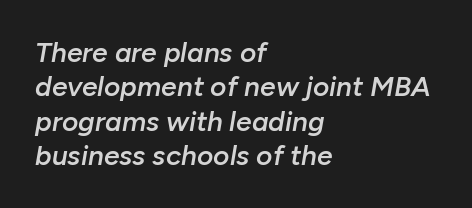
Q: Is the text bold? A: Semi-bold.
Q: Is the text italic (slanted)? A: Yes, it leans right by about 10 degrees.
Q: Is the text underlined? A: No.
Q: How is the paragraph aligned? A: Left-aligned.
Q: Is the spacing between letters normal or unusually wide? A: Normal.
Q: Width (condensed, normal, or wide)? A: Normal.
Q: Stroke contrast? A: Low.
Q: x-height? A: Medium.
Q: Monospaced? A: No.
